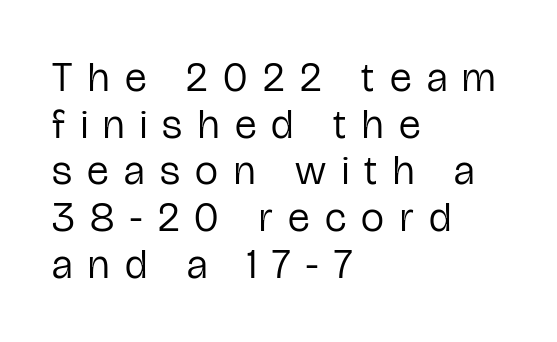
Q: Is the text bold? A: No.
Q: Is the text italic (slanted)? A: No, it is upright.
Q: Is the typeface a serif or a sans-serif typeface? A: Sans-serif.
Q: Is the text underlined? A: No.
Q: How is the paragraph aligned? A: Left-aligned.
Q: Is the spacing between letters normal or unusually wide? A: Unusually wide.
Q: Is the spacing between lines tight, normal or loose? A: Tight.
Q: Width (condensed, normal, or wide)? A: Condensed.
Q: Stroke contrast? A: Low.
Q: x-height? A: Medium.
Q: Monospaced? A: No.
